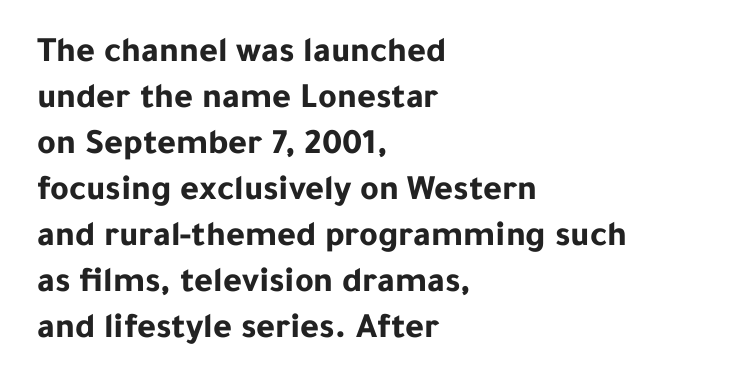
{"serif": "no", "italic": "no", "bold": "yes", "weight": "bold", "width": "normal", "stroke_contrast": "low", "x_height": "medium", "monospaced": "no", "underline": "no", "align": "left", "line_spacing": "normal", "line_spacing_ratio": 1.28, "letter_spacing": "normal", "letter_spacing_em": 0.0, "glyph_px": 36}
